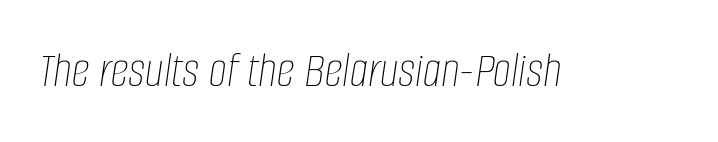
The image shows 51 px thin, condensed type, italic (leaning right); set normal letter spacing, not underlined; low stroke contrast and a large x-height.
